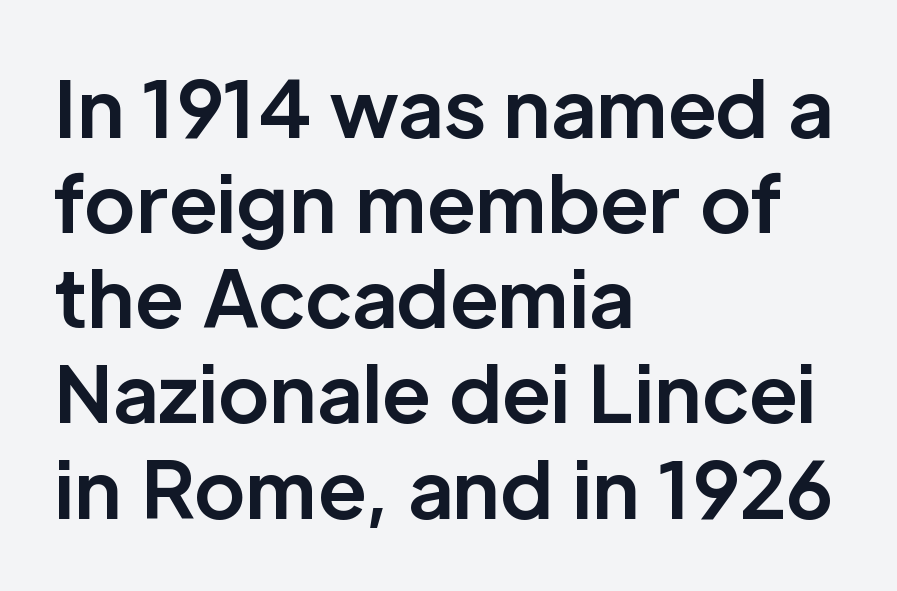
The image shows 78 px bold sans-serif type, upright; set left-aligned, line spacing 1.22x, normal letter spacing, not underlined; low stroke contrast and a medium x-height.
